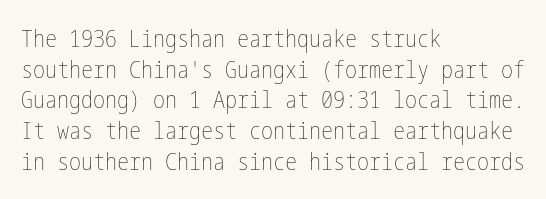
{"italic": "no", "bold": "no", "underline": "no", "align": "left", "line_spacing": "normal", "line_spacing_ratio": 1.28, "letter_spacing": "normal", "letter_spacing_em": 0.0, "glyph_px": 24}
